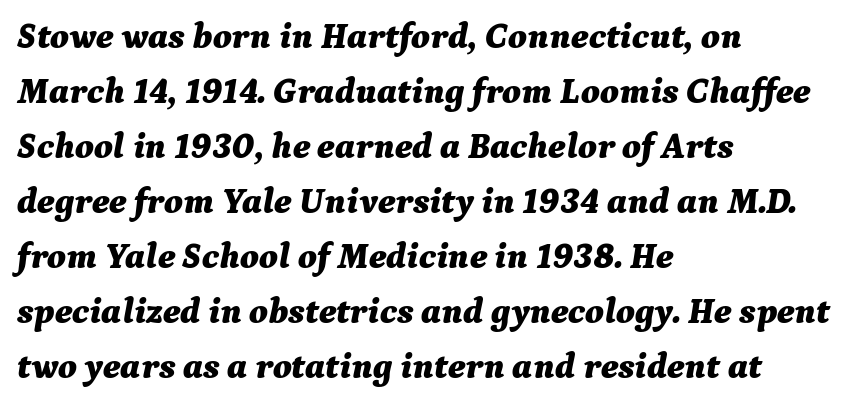
Italic: yes, the glyphs are oblique. Does extra space separate the letters? No, they use regular spacing. Proportional: the letters do not fall into vertical columns. The strip under each line holds only bare page. A classic flush-left, rag-right setting is used for this passage.
